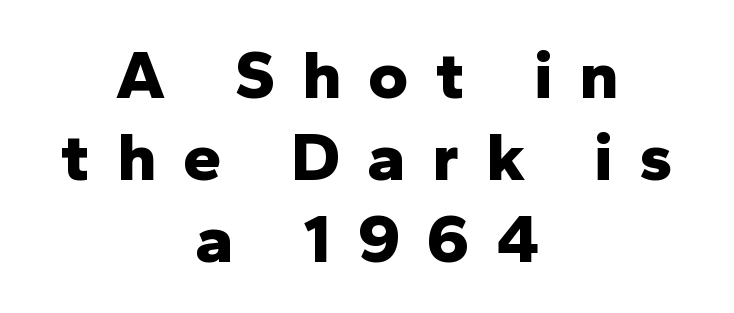
The image shows 69 px bold sans-serif type, upright; set centered, line spacing 1.19x, unusually wide letter spacing (+0.39 em), not underlined; low stroke contrast and a medium x-height.
